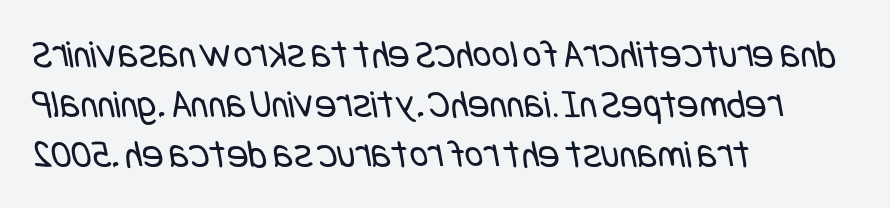
Q: Is the text bold? A: No.
Q: Is the typeface a serif or a sans-serif typeface? A: Sans-serif.
Q: Is the text underlined? A: No.
Q: How is the paragraph aligned? A: Left-aligned.
Q: Is the spacing between letters normal or unusually wide? A: Normal.
Q: Is the spacing between lines tight, normal or loose? A: Normal.
Q: Width (condensed, normal, or wide)? A: Condensed.
Q: Stroke contrast? A: Low.
Q: x-height? A: Large.
